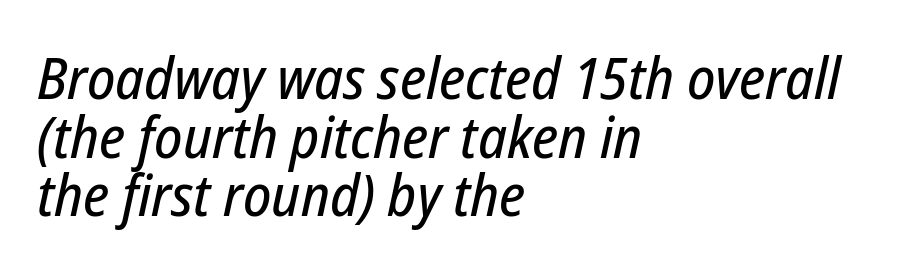
The image shows 58 px condensed type, italic (leaning right); set left-aligned, tight line spacing (1.01x), normal letter spacing, not underlined; low stroke contrast and a medium x-height.
